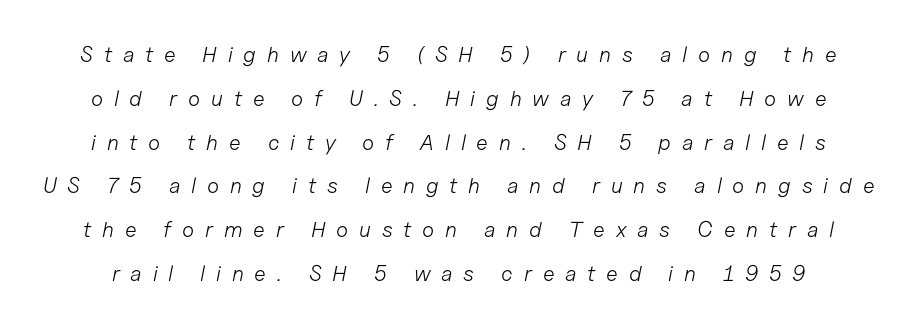
The image shows 22 px text type, italic (leaning right); set loose line spacing (1.99x), unusually wide letter spacing (+0.49 em), not underlined.
